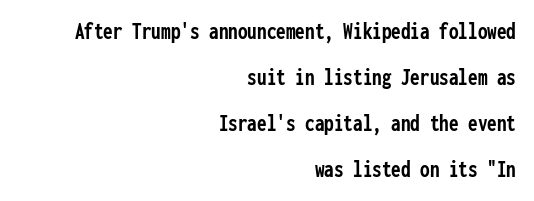
These lines stand farther apart than default settings would place them. The glyphs are unaccompanied by any horizontal stroke below them. Short note: letters normally spaced. Typesetter's note: full bold, strokes at maximum text heaviness. The paragraph shown leans on its right margin. Every stem runs plumb, perpendicular to the baseline.
